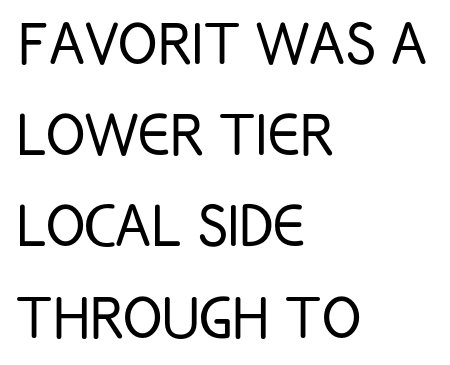
The image shows 73 px light, condensed sans-serif type, upright; set left-aligned, normal line spacing (1.25x), normal letter spacing, not underlined; low stroke contrast and a large x-height.
